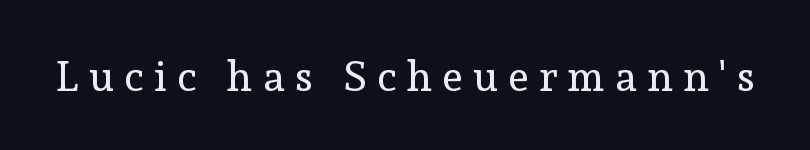
Is this a fixed-width face? No — the glyphs have proportional, varying widths. The face used here is rendered with a markedly widened letterfit. Serif or sans? Serif — the stroke terminals have little feet. The space beneath each line is pristine and unruled. Stroke thickness stays within the range of a standard reading face or lighter.
